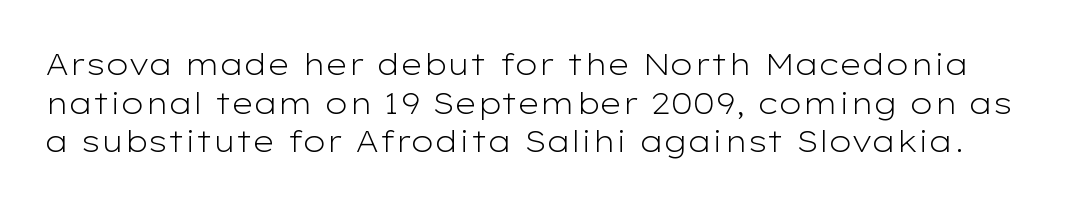
The image shows 30 px light, wide sans-serif type, upright; set normal line spacing (1.29x), normal letter spacing, not underlined; low stroke contrast and a medium x-height.
